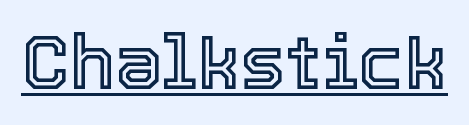
{"italic": "no", "width": "normal", "x_height": "medium", "monospaced": "no", "underline": "yes", "letter_spacing": "normal", "letter_spacing_em": 0.0, "glyph_px": 76}
